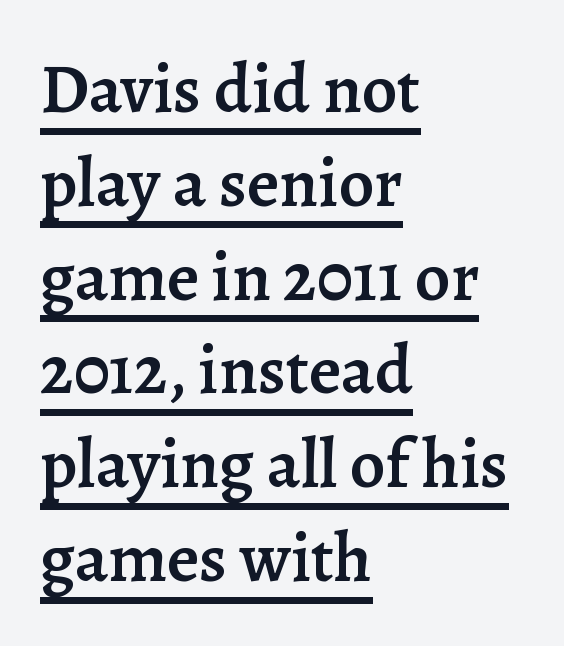
Q: Is the text bold? A: Semi-bold.
Q: Is the text italic (slanted)? A: No, it is upright.
Q: Is the typeface a serif or a sans-serif typeface? A: Serif.
Q: Is the text underlined? A: Yes.
Q: How is the paragraph aligned? A: Left-aligned.
Q: Is the spacing between letters normal or unusually wide? A: Normal.
Q: Is the spacing between lines tight, normal or loose? A: Normal.
Q: Width (condensed, normal, or wide)? A: Normal.
Q: Stroke contrast? A: Low.
Q: x-height? A: Medium.
Q: Monospaced? A: No.
